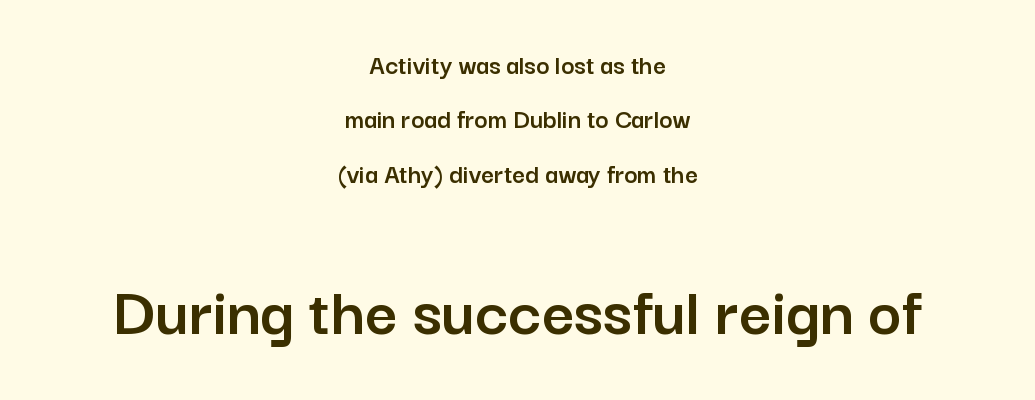
Q: Is the text italic (slanted)? A: No, it is upright.
Q: Is the typeface a serif or a sans-serif typeface? A: Sans-serif.
Q: Is the text underlined? A: No.
Q: How is the paragraph aligned? A: Centered.
Q: Is the spacing between letters normal or unusually wide? A: Normal.
Q: Is the spacing between lines tight, normal or loose? A: Loose.
Q: Which block of text is set in a larger size, the first (top) or the second (bottom)? A: The second (bottom) one.
Q: Width (condensed, normal, or wide)? A: Normal.
Q: Stroke contrast? A: Low.
Q: x-height? A: Medium.
Q: Monospaced? A: No.
